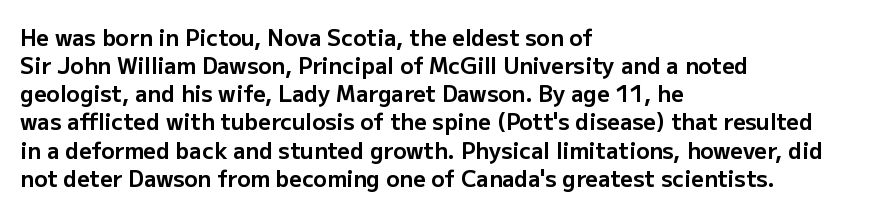
Q: Is the text bold? A: Yes.
Q: Is the text italic (slanted)? A: No, it is upright.
Q: Is the text underlined? A: No.
Q: How is the paragraph aligned? A: Left-aligned.
Q: Is the spacing between letters normal or unusually wide? A: Normal.
Q: Is the spacing between lines tight, normal or loose? A: Normal.
